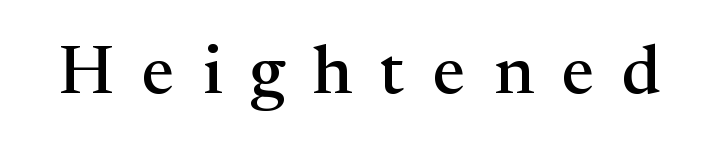
The image shows 69 px serif type, upright; set unusually wide letter spacing (+0.41 em), not underlined; medium stroke contrast and a medium x-height.
